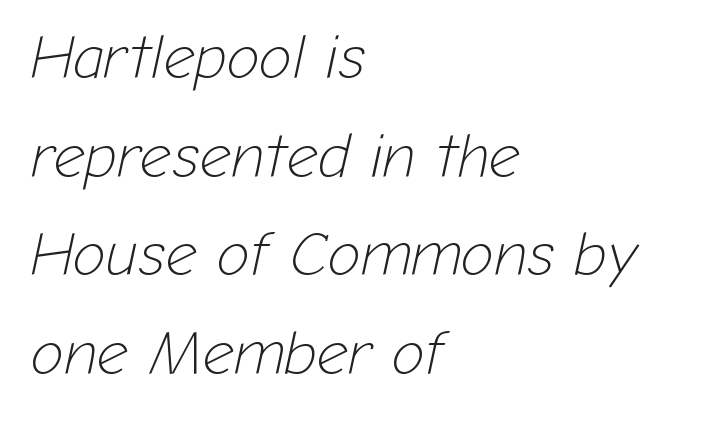
A light-to-regular cut is what we see here. There is no visible air inserted between adjacent glyphs. The passage shown leans; its letterforms are oblique. The rendering uses natural spacing where letterforms have individual widths. The typesetter chose a ragged-right arrangement here.
